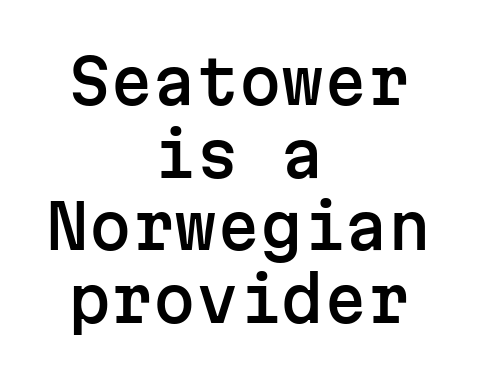
The image shows 61 px sans-serif type, upright, monospaced; set centered, line spacing 1.19x, normal letter spacing, not underlined; low stroke contrast and a medium x-height.
